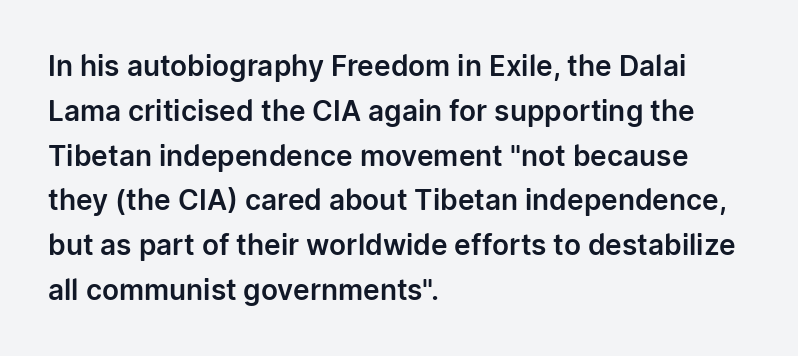
Letterform terminals end flat and unadorned throughout the passage. Here the glyphs are tracked normally, forming tight word shapes. Each row of text sits above clean, open space. Tall strokes in this sample are plumb rather than angled.
